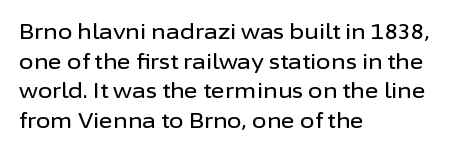
The image shows 21 px text type, upright; set left-aligned, normal line spacing (1.41x), normal letter spacing, not underlined.
